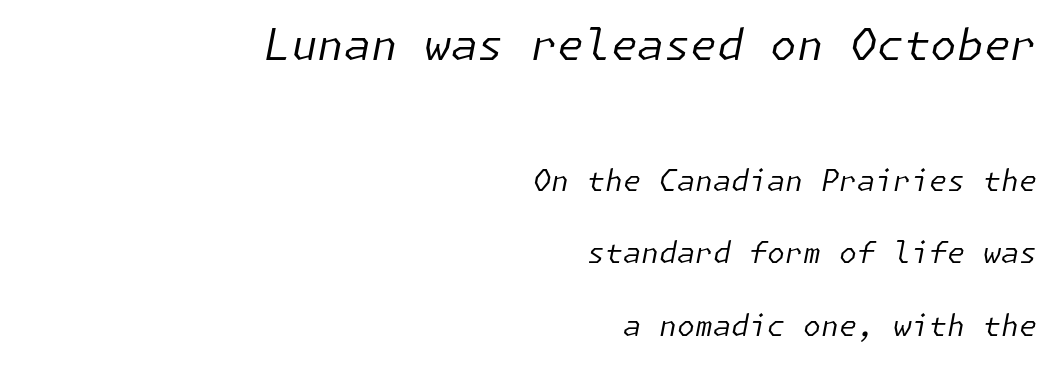
{"italic": "yes", "lean": "right", "slant_degrees": 11, "bold": "no", "weight": "regular", "width": "normal", "stroke_contrast": "low", "x_height": "medium", "underline": "no", "align": "right", "line_spacing": "loose", "line_spacing_ratio": 2.5, "letter_spacing": "normal", "letter_spacing_em": 0.0, "larger_block": "first", "size_ratio": 1.48, "glyph_px": 43}
